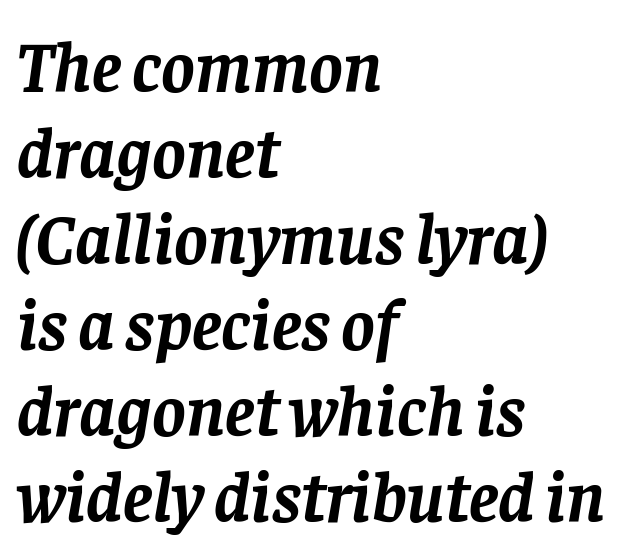
Regarding serifs, this sample has them. Is the type bold? Yes — the strokes are clearly thick and heavy. You could not count columns in this text — the font is proportionally spaced. The glyphs are unaccompanied by any horizontal stroke below them. If you drew a ruler down the left edge, every line would touch it. The line texture is even and compact thanks to regular tracking.
